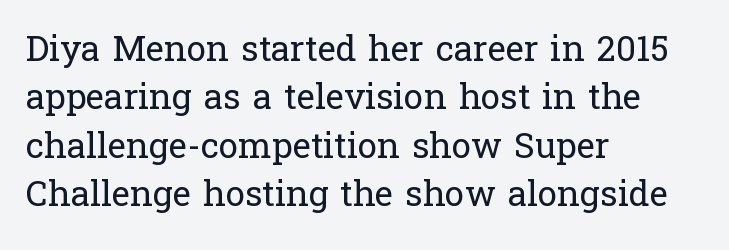
{"serif": "yes", "italic": "no", "bold": "no", "weight": "regular", "width": "normal", "stroke_contrast": "low", "x_height": "medium", "monospaced": "no", "underline": "no", "align": "left", "line_spacing": "normal", "line_spacing_ratio": 1.38, "letter_spacing": "normal", "letter_spacing_em": 0.0, "glyph_px": 35}
